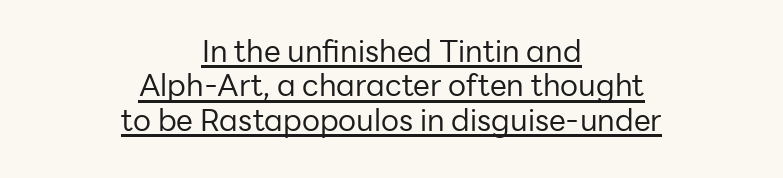
{"serif": "no", "italic": "no", "bold": "no", "weight": "regular", "width": "normal", "stroke_contrast": "low", "x_height": "medium", "monospaced": "no", "underline": "yes", "align": "center", "line_spacing": "tight", "line_spacing_ratio": 1.15, "letter_spacing": "normal", "letter_spacing_em": 0.0, "glyph_px": 30}
